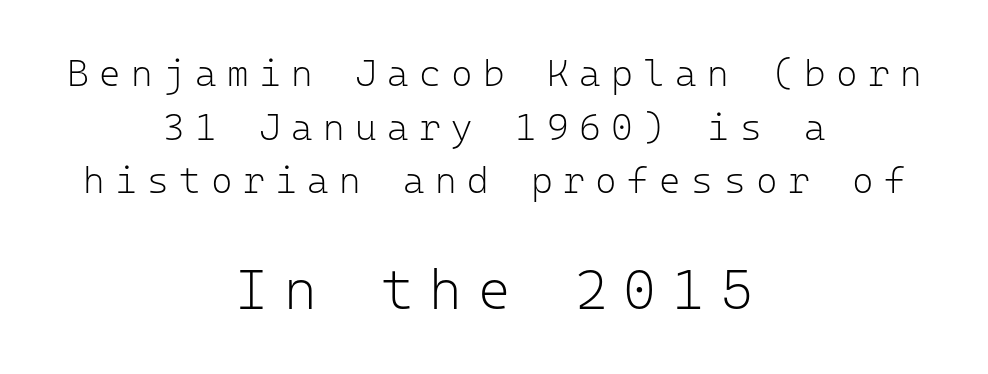
{"serif": "no", "italic": "no", "bold": "no", "weight": "light", "width": "normal", "stroke_contrast": "low", "x_height": "medium", "monospaced": "yes", "underline": "no", "align": "center", "line_spacing": "normal", "line_spacing_ratio": 1.45, "letter_spacing": "wide", "letter_spacing_em": 0.28, "larger_block": "second", "size_ratio": 1.51, "glyph_px": 56}
